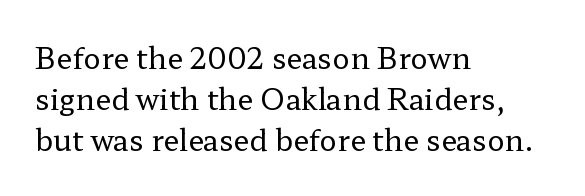
{"serif": "yes", "italic": "no", "bold": "no", "weight": "regular", "width": "wide", "stroke_contrast": "low", "x_height": "medium", "monospaced": "no", "underline": "no", "align": "left", "line_spacing": "normal", "line_spacing_ratio": 1.42, "letter_spacing": "normal", "letter_spacing_em": 0.0, "glyph_px": 29}
